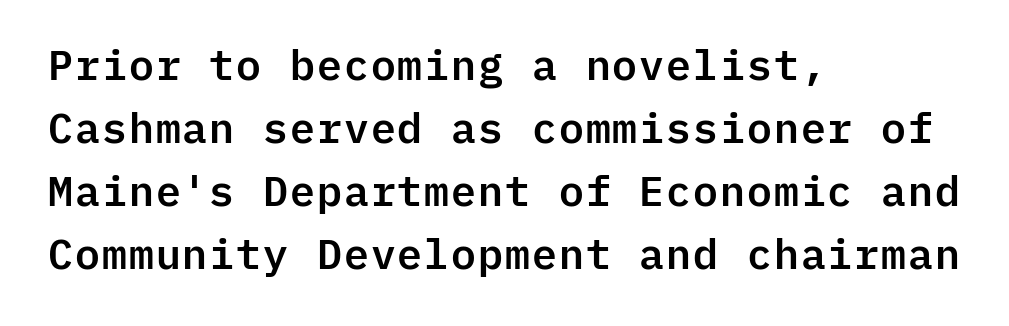
{"serif": "no", "italic": "no", "width": "normal", "stroke_contrast": "low", "x_height": "medium", "monospaced": "yes", "underline": "no", "align": "left", "line_spacing": "normal", "line_spacing_ratio": 1.5, "letter_spacing": "normal", "letter_spacing_em": 0.0, "glyph_px": 42}
